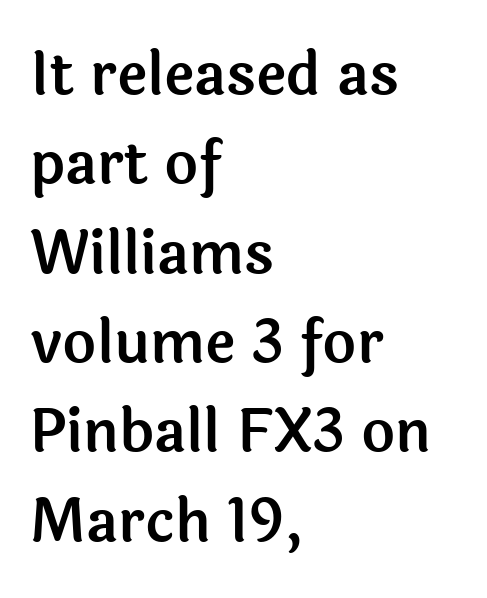
{"serif": "no", "italic": "no", "width": "normal", "x_height": "medium", "monospaced": "no", "underline": "no", "align": "left", "line_spacing": "normal", "line_spacing_ratio": 1.54, "letter_spacing": "normal", "letter_spacing_em": 0.0, "glyph_px": 58}
